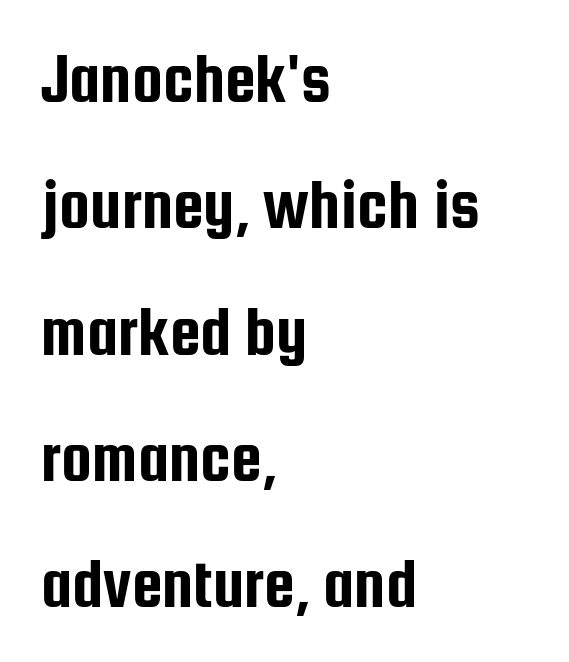
Typeset ragged right — the left edge is the straight one. Nothing sits at the stroke ends, so this counts as sans-serif. The gap between lines stays unmarked. Vertical strokes here are truly vertical. Note the varied advance widths — an 'i' is clearly narrower than an 'm'. The passage shown has conventional tracking throughout.
